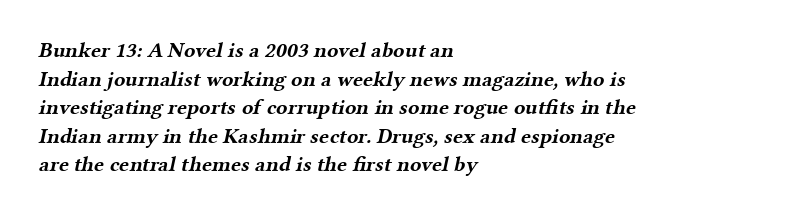
Words float on clear page, feet unadorned. Typesetter's note: full bold, strokes at maximum text heaviness. In terms of letterspacing, this is plain default setting. Every row of glyphs begins at an identical x-position on the left.
